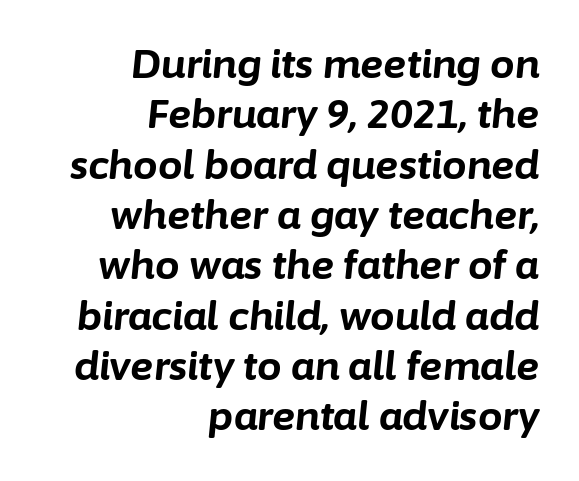
{"italic": "yes", "lean": "right", "slant_degrees": 6, "bold": "yes", "weight": "bold", "width": "normal", "stroke_contrast": "low", "x_height": "medium", "monospaced": "no", "underline": "no", "align": "right", "line_spacing": "normal", "line_spacing_ratio": 1.29, "letter_spacing": "normal", "letter_spacing_em": 0.0, "glyph_px": 39}
